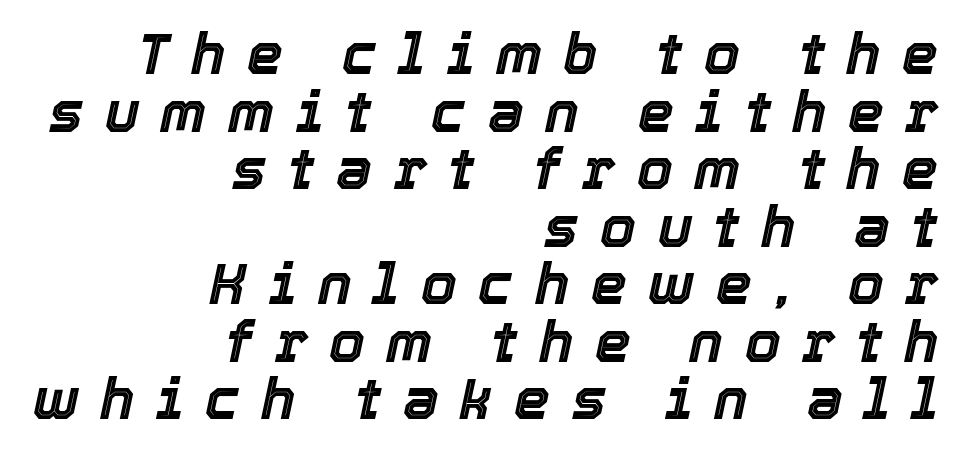
The image shows 57 px text type, italic (leaning right); set right-aligned, tight line spacing (1.01x), unusually wide letter spacing (+0.38 em), not underlined; a medium x-height.
